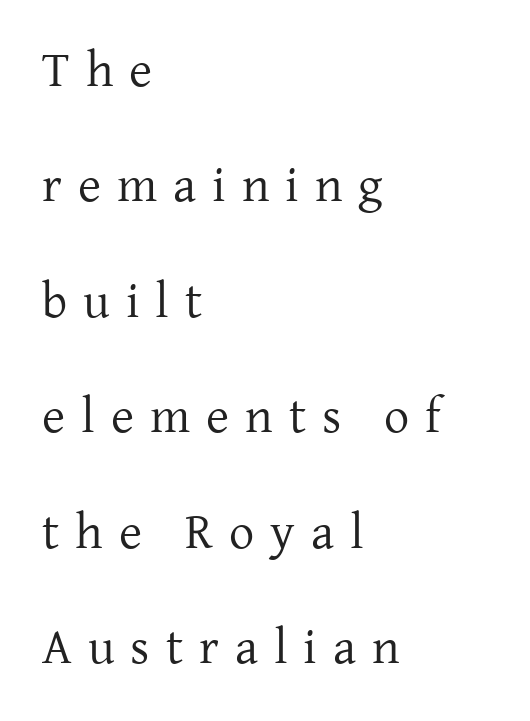
When letters stand straight like this, we call the style roman or upright. The characters are drawn with everyday or finer stroke widths. Descenders hang freely into open space. These lines are set flush left with a ragged right edge. Loose tracking; the words dissolve into strings of separated letters. The typeface chosen for these lines features serifs.
